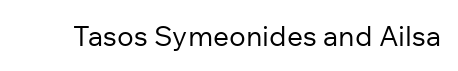
The image shows 28 px regular-weight sans-serif type, upright; set normal letter spacing, not underlined; low stroke contrast and a medium x-height.
